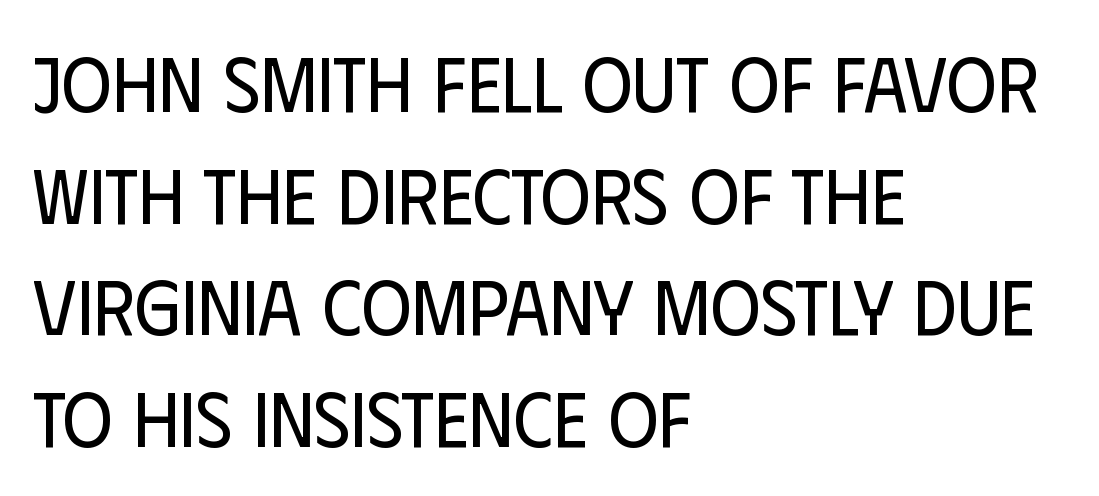
Q: Is the text bold? A: No.
Q: Is the text italic (slanted)? A: No, it is upright.
Q: Is the typeface a serif or a sans-serif typeface? A: Sans-serif.
Q: Is the text underlined? A: No.
Q: How is the paragraph aligned? A: Left-aligned.
Q: Is the spacing between letters normal or unusually wide? A: Normal.
Q: Is the spacing between lines tight, normal or loose? A: Normal.
Q: Width (condensed, normal, or wide)? A: Condensed.
Q: Stroke contrast? A: Low.
Q: x-height? A: Large.
Q: Monospaced? A: No.
